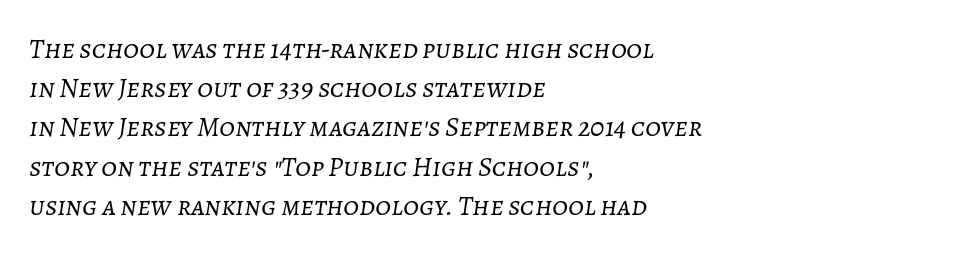
The image shows 28 px light type, italic (leaning right); set left-aligned, normal line spacing (1.4x), normal letter spacing, not underlined; low stroke contrast and a medium x-height.
